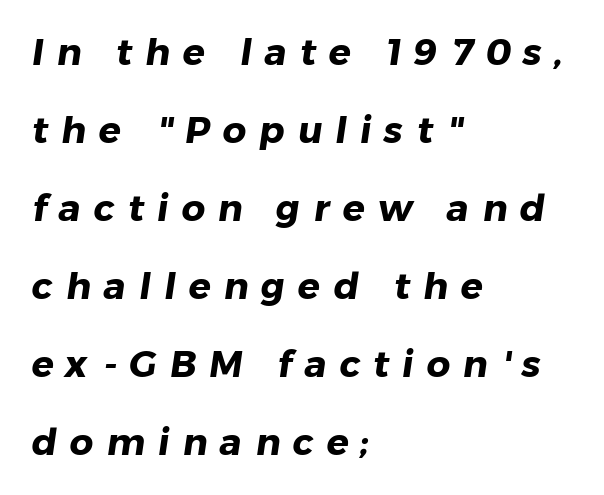
Q: Is the text bold? A: Yes.
Q: Is the typeface a serif or a sans-serif typeface? A: Sans-serif.
Q: Is the text underlined? A: No.
Q: How is the paragraph aligned? A: Left-aligned.
Q: Is the spacing between letters normal or unusually wide? A: Unusually wide.
Q: Is the spacing between lines tight, normal or loose? A: Loose.
Q: Width (condensed, normal, or wide)? A: Normal.
Q: Stroke contrast? A: Low.
Q: x-height? A: Medium.
Q: Monospaced? A: No.
